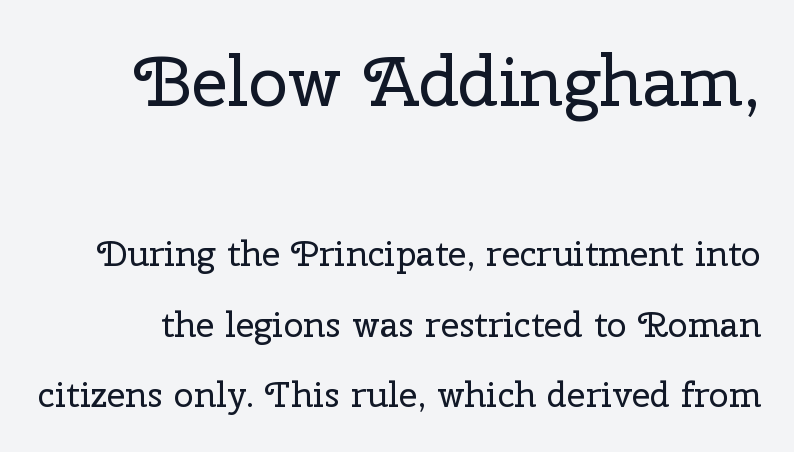
If you drew a line through each stem, it would be perfectly vertical. Reading down the column, the eye jumps a long way to each next line. These lines keep a tight, regular rhythm from letter to letter. Lines of text with bare space underneath. In this sample the first text group is rendered at the bigger scale. A typesetter would call this proportional, since set widths differ per character.
